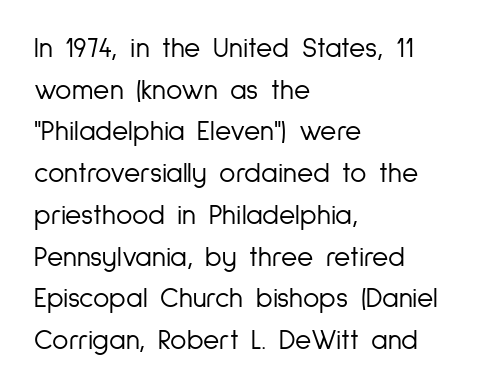
No extra tracking has been applied to these lines. Do the characters align in a grid? No, the font is proportional. The space beneath each line is pristine and unruled. Serif or sans? Sans — the stroke terminals are bare. Line spacing here is normal. Upright lettering throughout.
